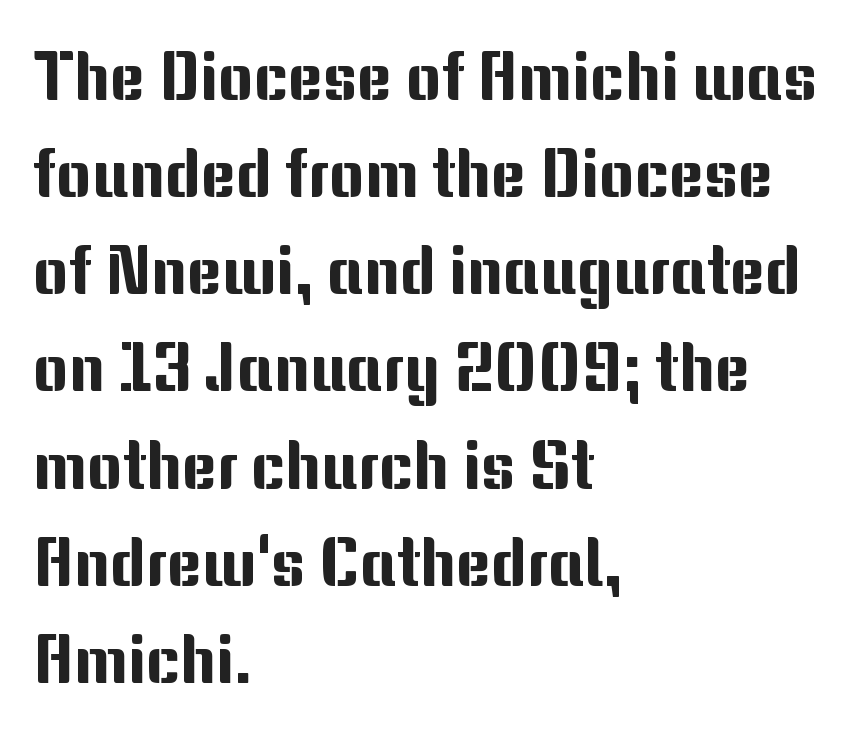
Q: Is the text italic (slanted)? A: No, it is upright.
Q: Is the typeface a serif or a sans-serif typeface? A: Sans-serif.
Q: Is the text underlined? A: No.
Q: How is the paragraph aligned? A: Left-aligned.
Q: Is the spacing between letters normal or unusually wide? A: Normal.
Q: Is the spacing between lines tight, normal or loose? A: Normal.
Q: Width (condensed, normal, or wide)? A: Normal.
Q: Stroke contrast? A: Medium.
Q: x-height? A: Medium.
Q: Monospaced? A: No.
